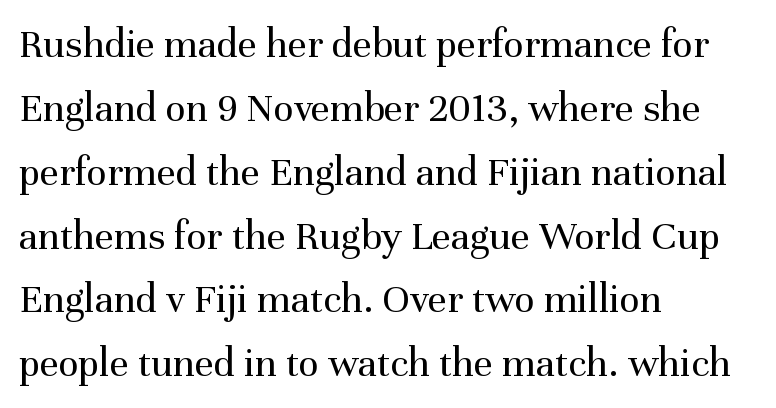
The image shows 42 px regular-weight serif type, upright; set left-aligned, normal line spacing (1.52x), normal letter spacing, not underlined; medium stroke contrast and a medium x-height.
